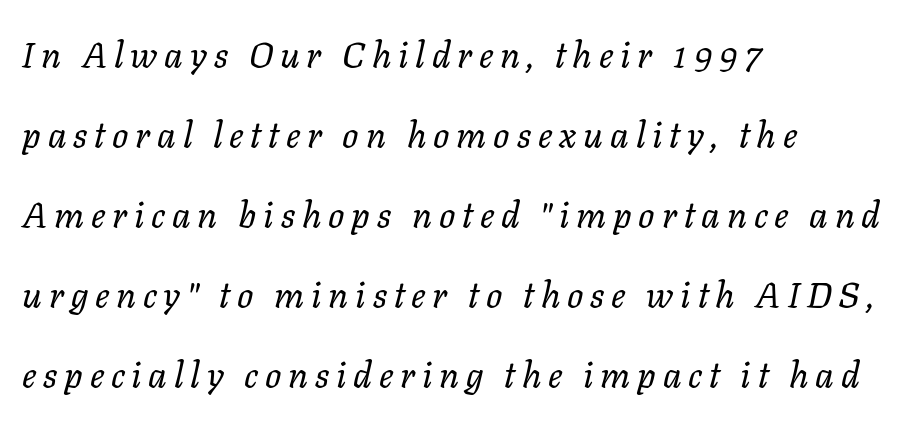
Q: Is the text bold? A: No.
Q: Is the text italic (slanted)? A: Yes, it leans right by about 11 degrees.
Q: Is the text underlined? A: No.
Q: How is the paragraph aligned? A: Left-aligned.
Q: Is the spacing between lines tight, normal or loose? A: Loose.
Q: Width (condensed, normal, or wide)? A: Normal.
Q: Stroke contrast? A: Low.
Q: x-height? A: Medium.
Q: Monospaced? A: No.
